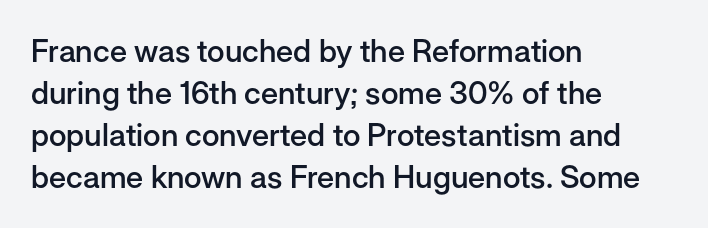
Leading: standard. The letters advance in unequal steps, a hallmark of proportional type. The sample has been set in demibold, a notch under bold. The font family rendered here belongs to the sans-serif group. Nope, not italic — everything's standing straight. Notice how the passage keeps a crisp vertical edge on the left only.
